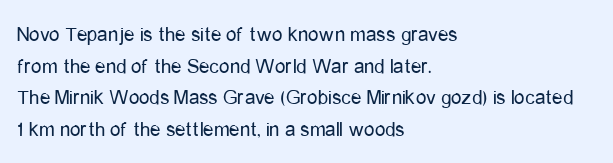
{"italic": "no", "bold": "no", "underline": "no", "align": "left", "line_spacing": "normal", "line_spacing_ratio": 1.51, "letter_spacing": "normal", "letter_spacing_em": 0.0, "glyph_px": 21}
